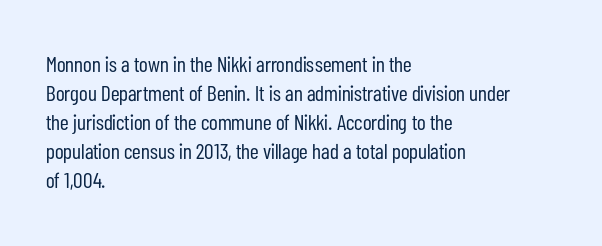
{"italic": "no", "bold": "no", "underline": "no", "align": "left", "line_spacing": "normal", "line_spacing_ratio": 1.32, "letter_spacing": "normal", "letter_spacing_em": 0.0, "glyph_px": 22}
